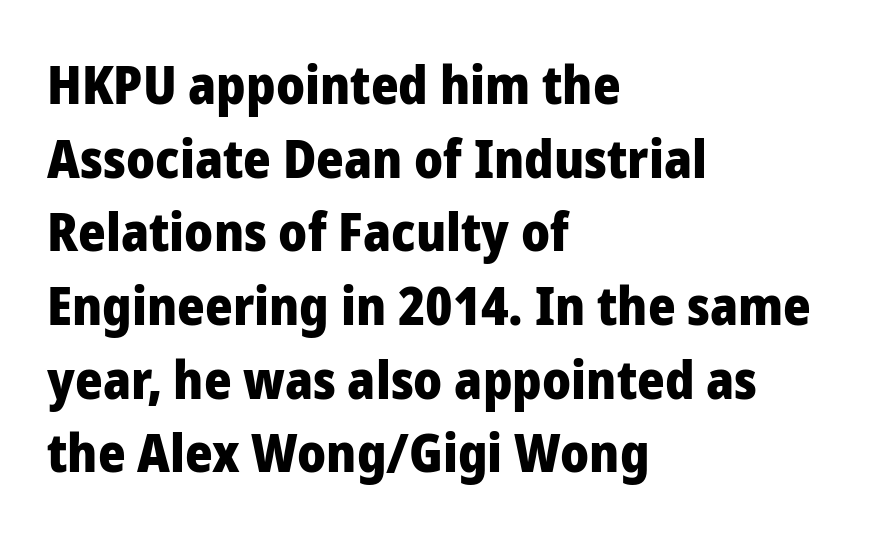
This rendering leaves character spacing at its baseline value. The area under the type is left untouched. Do the characters align in a grid? No, the font is proportional. Plenty of ink on the page — the face is bold. The rag falls on the right side of this text block. This sample keeps an unexceptional amount of space between lines.
